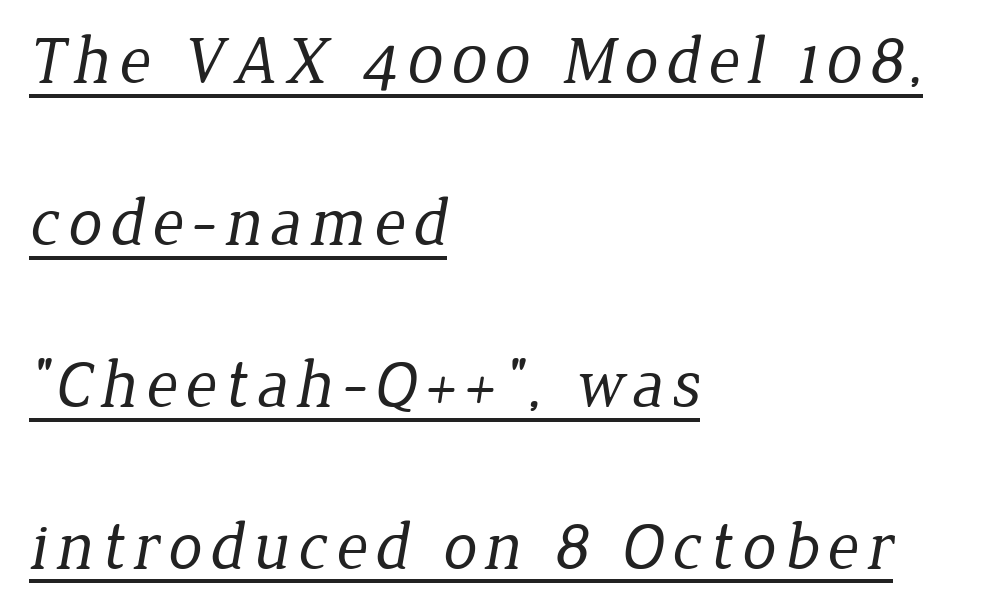
A typesetter would call this leading open, well beyond the default. The face used here is proportionally spaced, like ordinary book or web type. A serif font was chosen for this passage. The text block is weighted toward the left margin, trailing off unevenly rightward.
